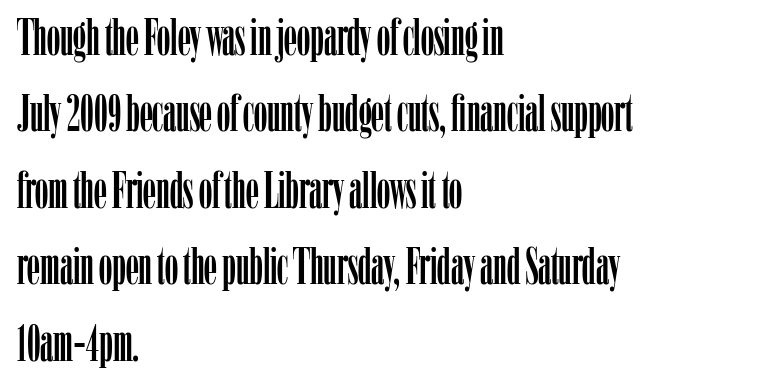
Descenders are the only things crossing below the line. Look at the bottom of the vertical strokes: they flare into serifs here. Vertical spacing — default. Line starts are locked; line ends wander. The rendering uses natural spacing where letterforms have individual widths. Nobody touched the tracking dial on this one.
